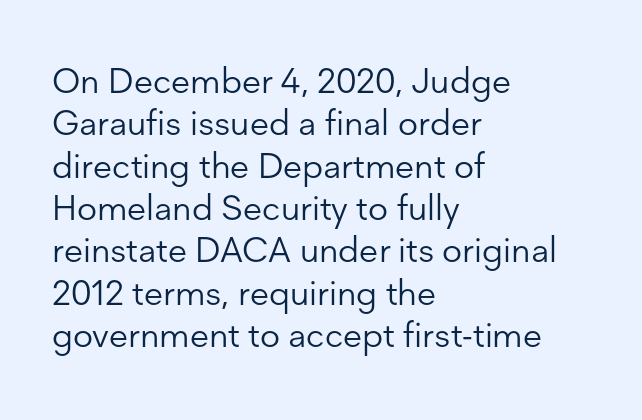
{"serif": "no", "italic": "no", "bold": "no", "weight": "light", "width": "normal", "stroke_contrast": "low", "x_height": "medium", "monospaced": "no", "underline": "no", "align": "left", "line_spacing_ratio": 1.21, "letter_spacing": "normal", "letter_spacing_em": 0.0, "glyph_px": 35}
